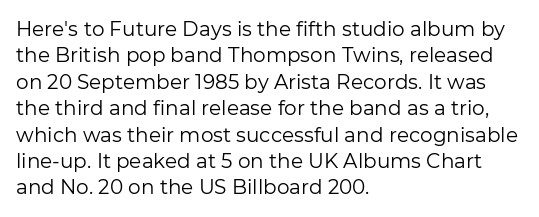
The image shows 20 px text type, upright; set left-aligned, normal line spacing (1.32x), normal letter spacing, not underlined.
